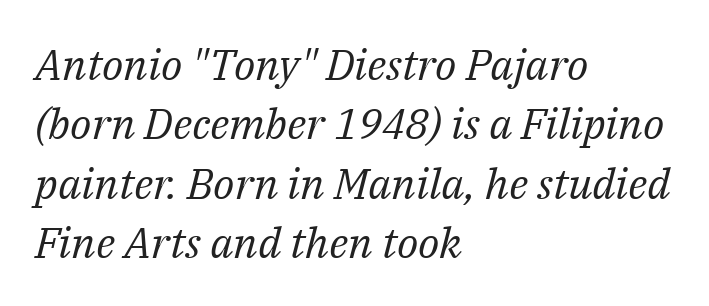
{"serif": "yes", "italic": "yes", "lean": "right", "slant_degrees": 14, "bold": "no", "weight": "regular", "width": "normal", "stroke_contrast": "medium", "x_height": "medium", "monospaced": "no", "underline": "no", "align": "left", "line_spacing": "normal", "line_spacing_ratio": 1.38, "letter_spacing": "normal", "letter_spacing_em": 0.0, "glyph_px": 43}
